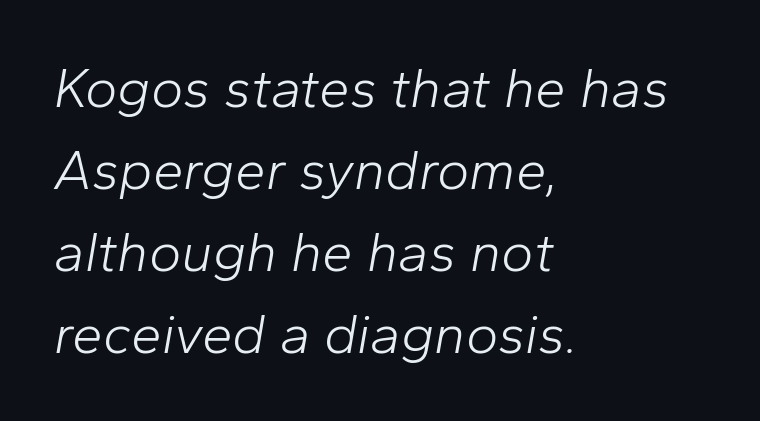
Q: Is the text bold? A: No.
Q: Is the text italic (slanted)? A: Yes, it leans right by about 10 degrees.
Q: Is the text underlined? A: No.
Q: How is the paragraph aligned? A: Left-aligned.
Q: Is the spacing between letters normal or unusually wide? A: Normal.
Q: Is the spacing between lines tight, normal or loose? A: Normal.
Q: Width (condensed, normal, or wide)? A: Normal.
Q: Stroke contrast? A: Low.
Q: x-height? A: Medium.
Q: Monospaced? A: No.
